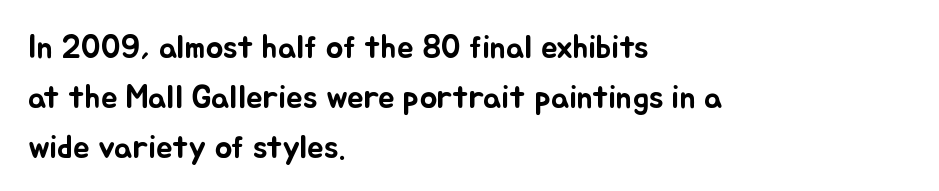
The image shows 33 px text type, upright; set left-aligned, normal line spacing (1.52x), normal letter spacing, not underlined; low stroke contrast and a small x-height.
